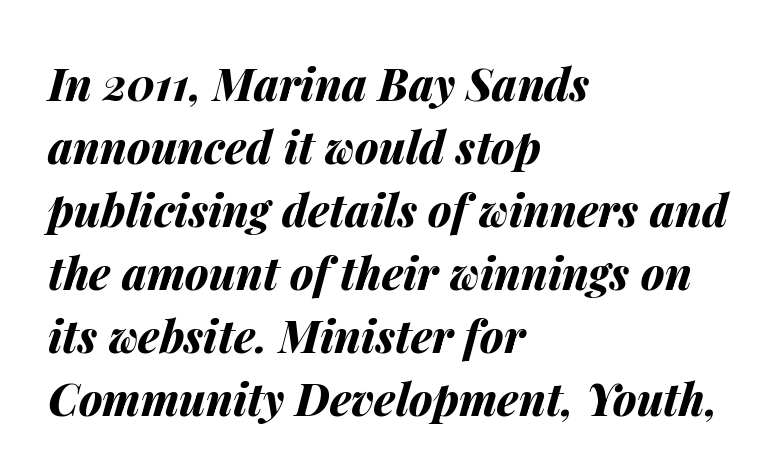
Letters rest on an invisible, unmarked baseline. These lines carry a lot of weight — the face is fully bold. The face used here is proportionally spaced, like ordinary book or web type. These lines were composed using italics. The typesetter chose a ragged-right arrangement here. The gaps between neighbouring characters are ordinary and unremarkable.
